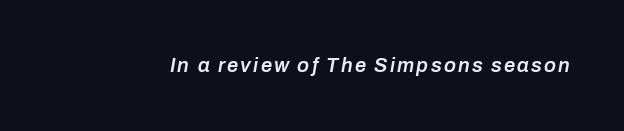
The image shows 20 px text type, italic (leaning right); set not underlined.
